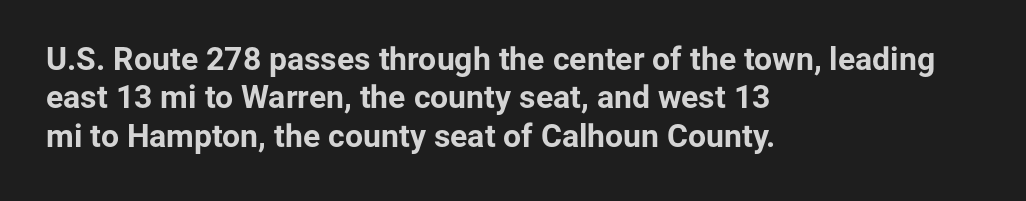
{"serif": "no", "italic": "no", "bold": "yes", "weight": "bold", "width": "normal", "stroke_contrast": "low", "x_height": "medium", "monospaced": "no", "underline": "no", "align": "left", "line_spacing_ratio": 1.2, "letter_spacing": "normal", "letter_spacing_em": 0.0, "glyph_px": 32}
